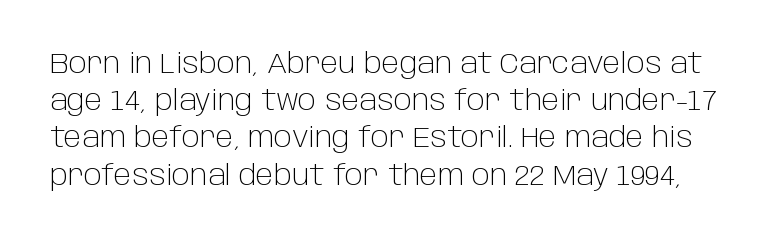
The image shows 28 px light sans-serif type, upright; set normal line spacing (1.33x), normal letter spacing, not underlined; low stroke contrast and a large x-height.
